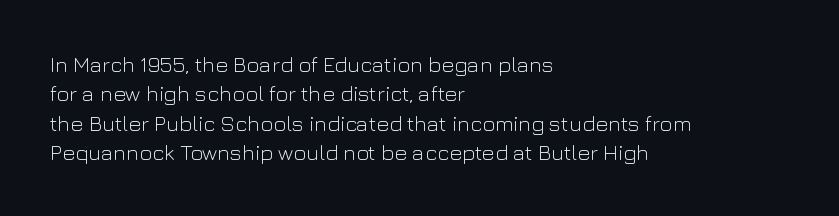
The image shows 22 px text type, upright; set left-aligned, normal line spacing (1.34x), normal letter spacing, not underlined.
